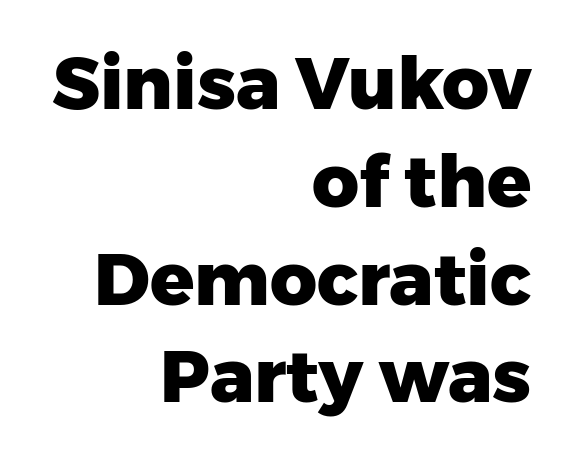
{"serif": "no", "italic": "no", "bold": "yes", "weight": "heavy", "width": "normal", "stroke_contrast": "low", "x_height": "medium", "monospaced": "no", "underline": "no", "align": "right", "line_spacing": "normal", "line_spacing_ratio": 1.34, "letter_spacing": "normal", "letter_spacing_em": 0.0, "glyph_px": 73}
